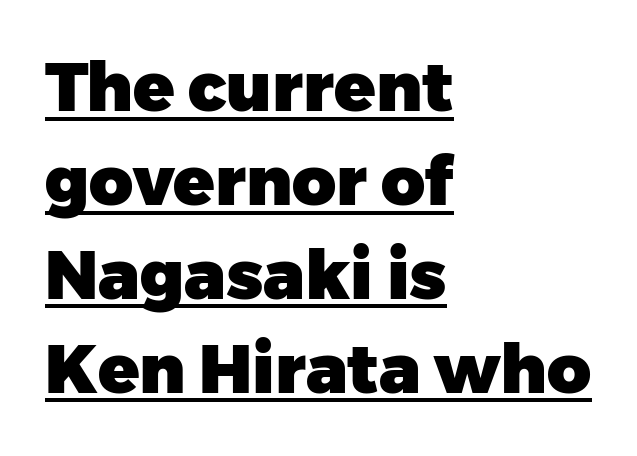
Q: Is the text bold? A: Yes.
Q: Is the text italic (slanted)? A: No, it is upright.
Q: Is the typeface a serif or a sans-serif typeface? A: Sans-serif.
Q: Is the text underlined? A: Yes.
Q: How is the paragraph aligned? A: Left-aligned.
Q: Is the spacing between letters normal or unusually wide? A: Normal.
Q: Is the spacing between lines tight, normal or loose? A: Normal.
Q: Width (condensed, normal, or wide)? A: Normal.
Q: Stroke contrast? A: Low.
Q: x-height? A: Medium.
Q: Monospaced? A: No.
